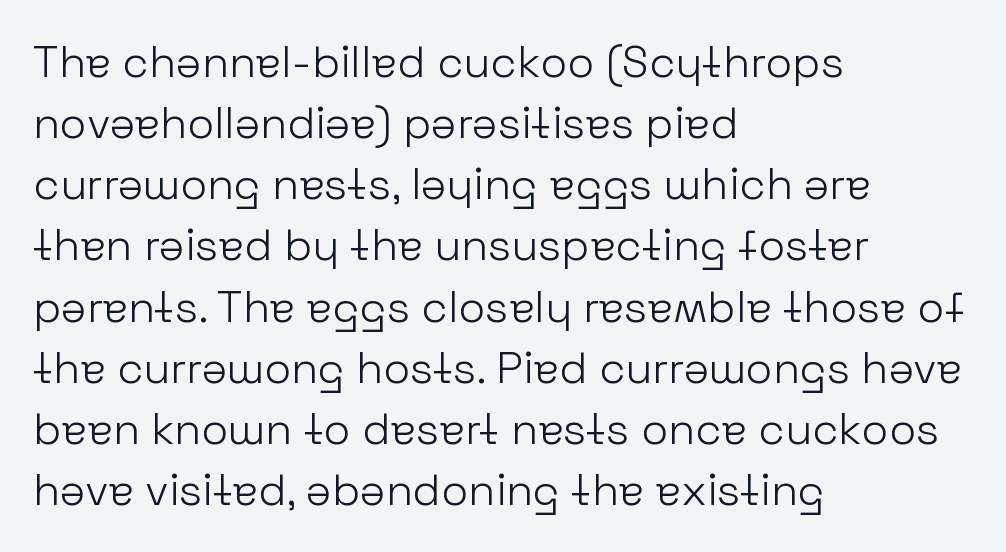
{"serif": "no", "italic": "no", "bold": "no", "weight": "light", "width": "normal", "stroke_contrast": "low", "x_height": "medium", "monospaced": "no", "underline": "no", "align": "left", "line_spacing": "normal", "line_spacing_ratio": 1.39, "letter_spacing": "normal", "letter_spacing_em": 0.0, "glyph_px": 44}
